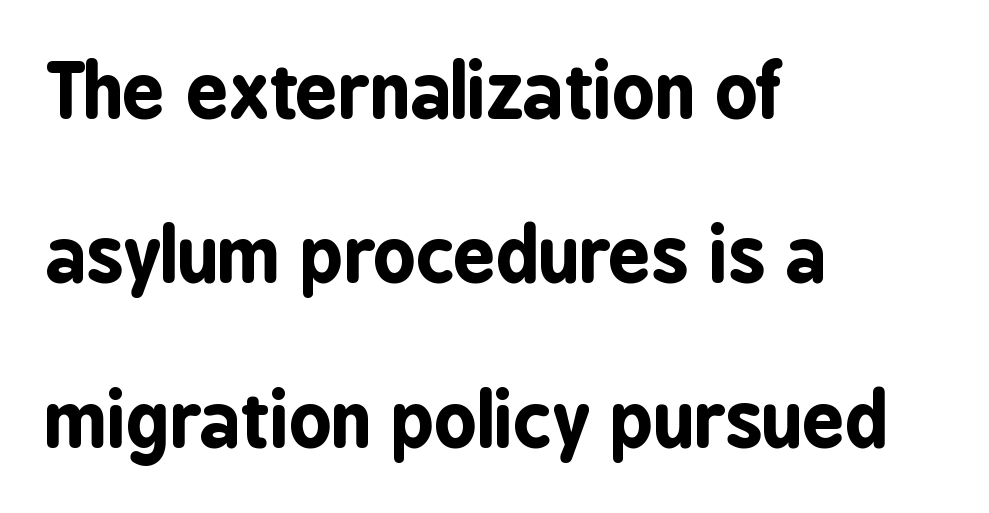
Varying glyph widths throughout — classic text-font behaviour. This rendering leaves character spacing at its baseline value. Is there any slant? The stems are plumb. The setting favours the left margin, as ordinary paragraphs usually do. Words float on clear page, feet unadorned. Students, this is bold: see how much ink each stroke carries.
